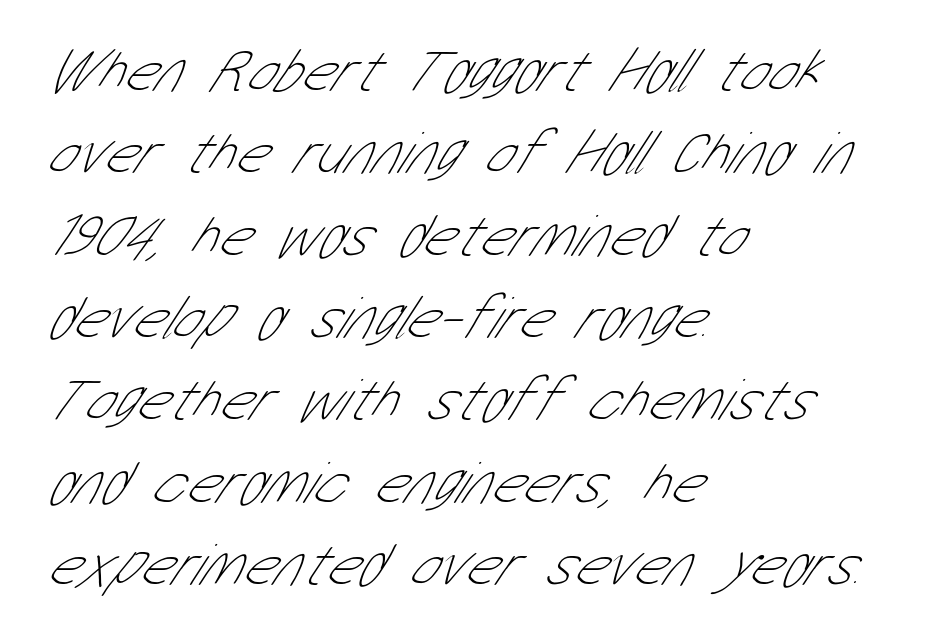
{"serif": "no", "bold": "no", "weight": "thin", "width": "condensed", "stroke_contrast": "low", "x_height": "medium", "monospaced": "no", "underline": "no", "align": "left", "line_spacing": "normal", "line_spacing_ratio": 1.35, "letter_spacing": "normal", "letter_spacing_em": 0.0, "glyph_px": 61}
